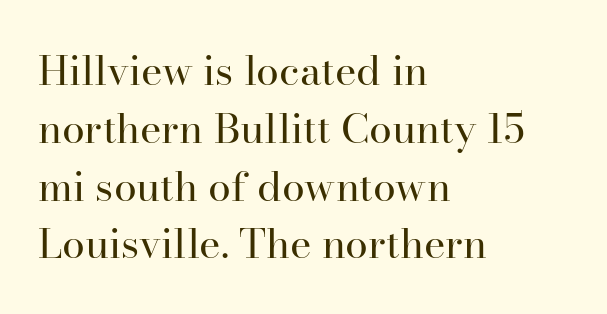
Note: serifs present on the glyphs. Short and long lines alike share a common starting point at left. Words appear dense and cohesive because spacing is normal. The rendering uses natural spacing where letterforms have individual widths.
